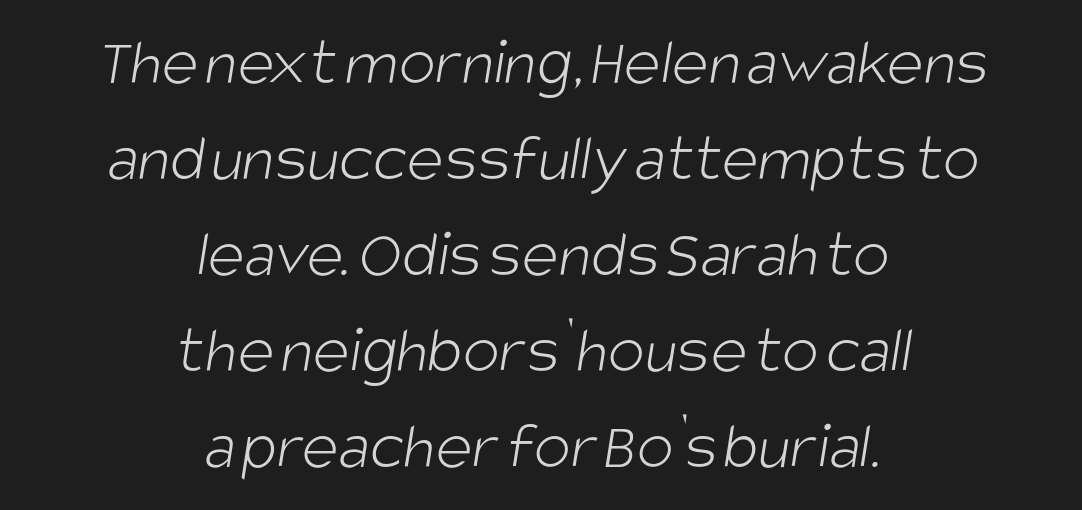
Q: Is the text bold? A: No.
Q: Is the typeface a serif or a sans-serif typeface? A: Sans-serif.
Q: Is the text underlined? A: No.
Q: How is the paragraph aligned? A: Centered.
Q: Is the spacing between letters normal or unusually wide? A: Normal.
Q: Is the spacing between lines tight, normal or loose? A: Normal.
Q: Width (condensed, normal, or wide)? A: Condensed.
Q: Stroke contrast? A: Low.
Q: x-height? A: Large.
Q: Monospaced? A: No.
